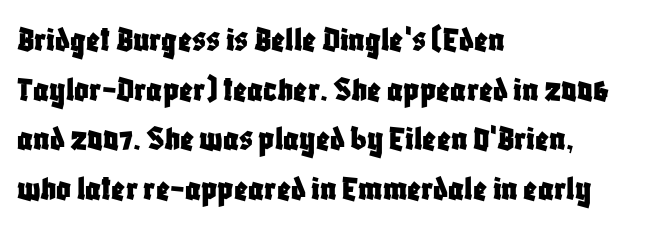
The paragraph shown leans on its left margin. Unlike a traditional serif, this face leaves its strokes unadorned. Just letters on the line, the space beneath them empty. Proportional: the letters do not fall into vertical columns. No extra tracking has been applied to these lines. Every stem runs plumb, perpendicular to the baseline.
